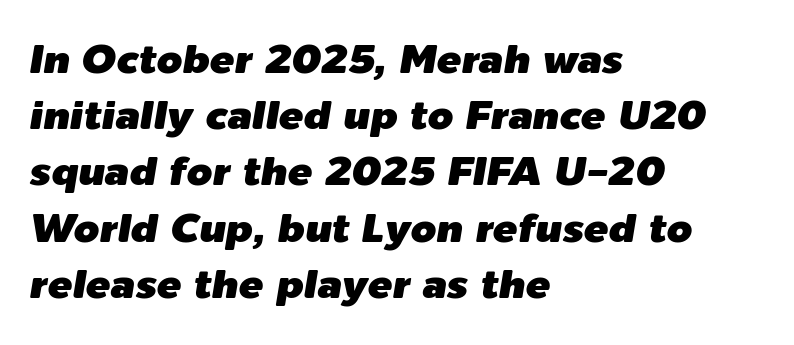
Line beginnings align vertically; line endings do not. Do the characters align in a grid? No, the font is proportional. The face used here is rendered with its standard letterfit. The vertical gap from one line to the next is medium.
